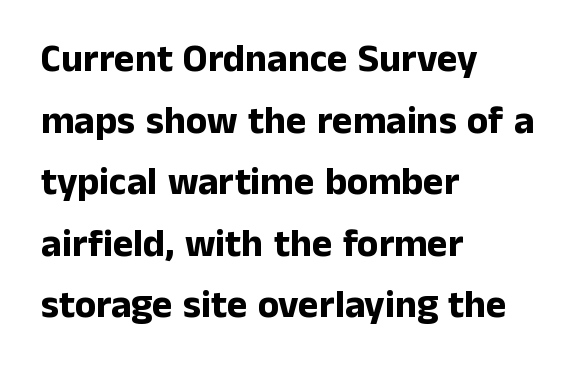
Q: Is the text bold? A: Yes.
Q: Is the text italic (slanted)? A: No, it is upright.
Q: Is the typeface a serif or a sans-serif typeface? A: Sans-serif.
Q: Is the text underlined? A: No.
Q: How is the paragraph aligned? A: Left-aligned.
Q: Is the spacing between letters normal or unusually wide? A: Normal.
Q: Is the spacing between lines tight, normal or loose? A: Normal.
Q: Width (condensed, normal, or wide)? A: Normal.
Q: Stroke contrast? A: Low.
Q: x-height? A: Medium.
Q: Monospaced? A: No.
